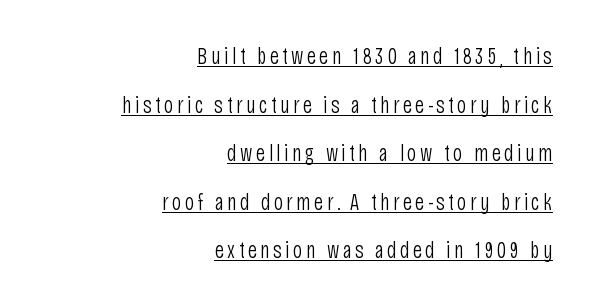
Q: Is the text bold? A: No.
Q: Is the text italic (slanted)? A: No, it is upright.
Q: Is the text underlined? A: Yes.
Q: How is the paragraph aligned? A: Right-aligned.
Q: Is the spacing between lines tight, normal or loose? A: Loose.
